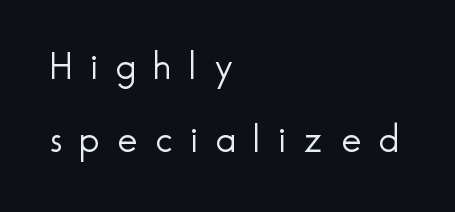
Q: Is the text bold? A: No.
Q: Is the text italic (slanted)? A: No, it is upright.
Q: Is the typeface a serif or a sans-serif typeface? A: Sans-serif.
Q: Is the text underlined? A: No.
Q: How is the paragraph aligned? A: Left-aligned.
Q: Is the spacing between letters normal or unusually wide? A: Unusually wide.
Q: Is the spacing between lines tight, normal or loose? A: Loose.
Q: Width (condensed, normal, or wide)? A: Normal.
Q: x-height? A: Small.
Q: Monospaced? A: No.
